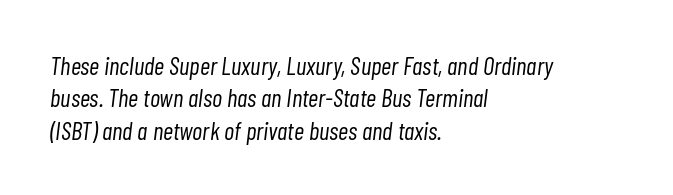
The text carries the slant typical of an italic or oblique font. The baseline area is clear. Tracking here is standard; glyphs follow each other at the usual distance. Stems here are at most as thick as an everyday book face.
